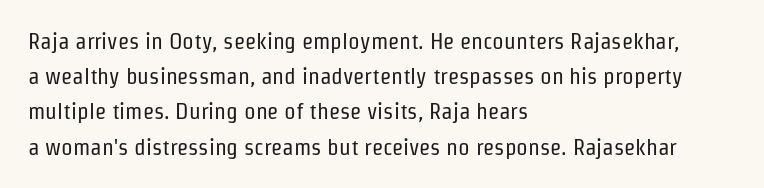
A typesetter would call this leading conventional body-copy spacing. Casual observation: everything's shoved over to the left. Counters stay open thanks to moderate or lighter strokes. The lettering stays uniformly vertical, giving the passage a roman look. No extra tracking has been applied to these lines. The gap between lines stays unmarked.
